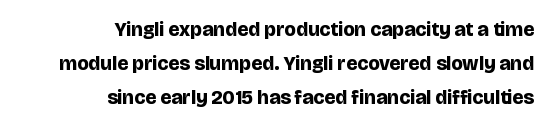
The glyphs have the mass of a bold cut. These lines stack with their right ends in a neat column. The specimen reads as upright at a glance. Spacing between characters is what you'd get straight out of the box. The designer left line spacing at the default. Decoration check: the copy has no underline.
